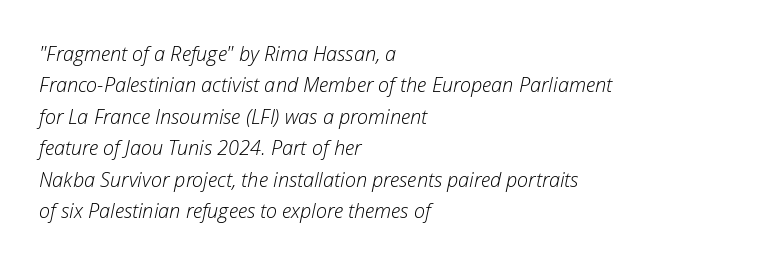
The image shows 20 px text type, italic (leaning right); set left-aligned, normal line spacing (1.57x), normal letter spacing, not underlined.
